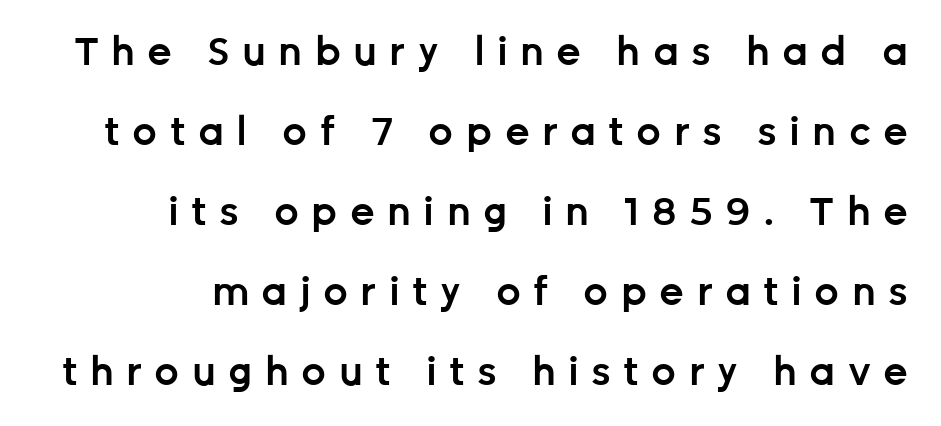
Q: Is the text bold? A: Semi-bold.
Q: Is the text italic (slanted)? A: No, it is upright.
Q: Is the typeface a serif or a sans-serif typeface? A: Sans-serif.
Q: Is the text underlined? A: No.
Q: How is the paragraph aligned? A: Right-aligned.
Q: Is the spacing between letters normal or unusually wide? A: Unusually wide.
Q: Is the spacing between lines tight, normal or loose? A: Loose.
Q: Width (condensed, normal, or wide)? A: Normal.
Q: Stroke contrast? A: Low.
Q: x-height? A: Medium.
Q: Monospaced? A: No.
